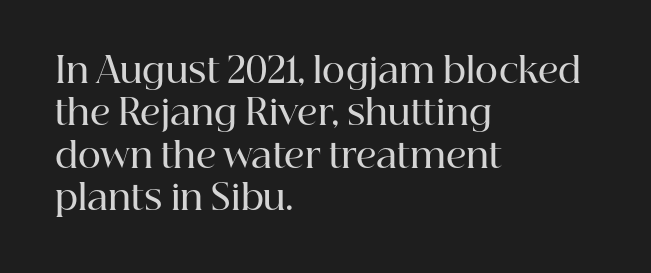
Q: Is the text bold? A: Semi-bold.
Q: Is the text italic (slanted)? A: No, it is upright.
Q: Is the typeface a serif or a sans-serif typeface? A: Serif.
Q: Is the text underlined? A: No.
Q: How is the paragraph aligned? A: Left-aligned.
Q: Is the spacing between letters normal or unusually wide? A: Normal.
Q: Width (condensed, normal, or wide)? A: Normal.
Q: Stroke contrast? A: High.
Q: x-height? A: Medium.
Q: Monospaced? A: No.
